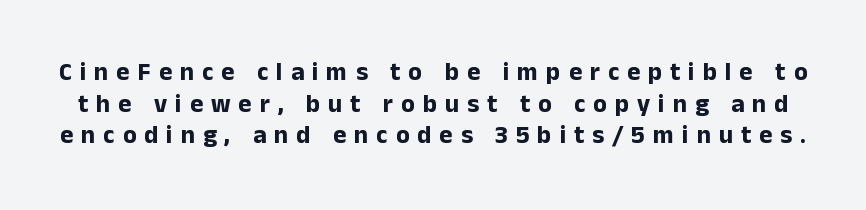
Q: Is the text bold? A: Yes.
Q: Is the text italic (slanted)? A: No, it is upright.
Q: Is the text underlined? A: No.
Q: Is the spacing between letters normal or unusually wide? A: Unusually wide.
Q: Is the spacing between lines tight, normal or loose? A: Normal.
